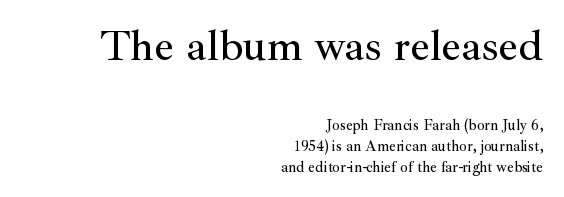
The image shows 44 px serif type, upright; set right-aligned, normal line spacing (1.37x), normal letter spacing, not underlined; the first (top) block is 2.93x larger; medium stroke contrast and a small x-height.
